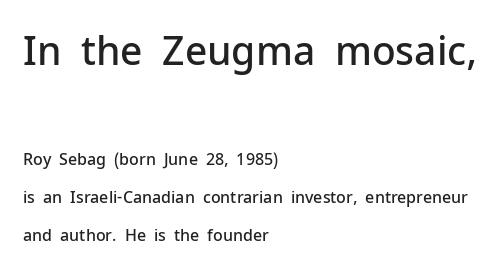
The image shows 39 px semibold sans-serif type, upright; set left-aligned, loose line spacing (2.38x), normal letter spacing, not underlined; the first (top) block is 2.44x larger; low stroke contrast and a medium x-height.
